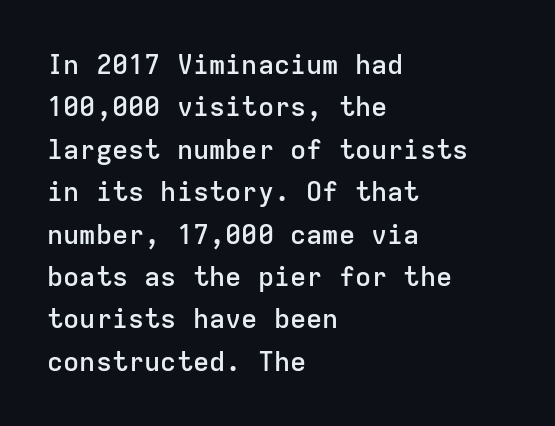
Caption: multi-line text, flush left, ragged right. Compared with typical body copy, the letter spacing here is the same. In terms of leading, this rendering sits right in the middle. Underlining? Definitely not there. How heavy is the stroke? Medium-heavy — a semibold, shy of bold. Style check: upright.
